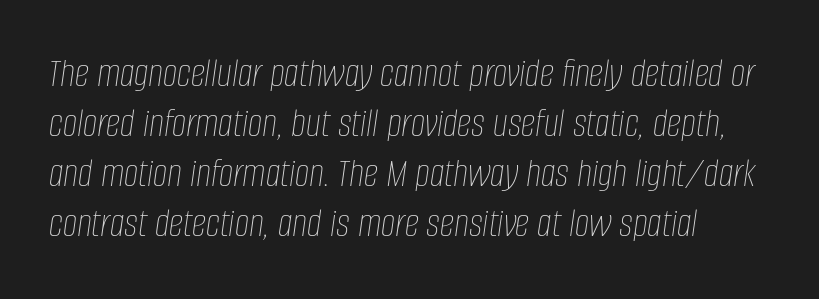
{"italic": "yes", "lean": "right", "slant_degrees": 8, "bold": "no", "weight": "thin", "width": "condensed", "stroke_contrast": "low", "x_height": "large", "monospaced": "no", "underline": "no", "align": "left", "line_spacing_ratio": 1.22, "letter_spacing": "normal", "letter_spacing_em": 0.0, "glyph_px": 41}
